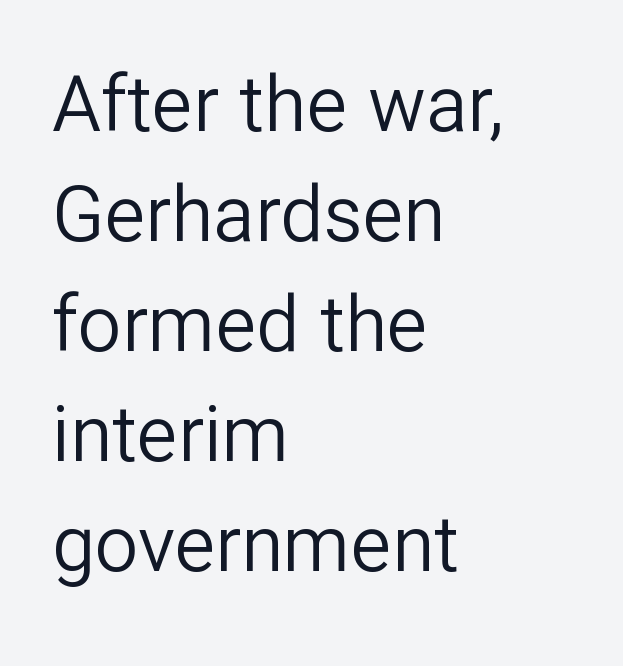
The image shows 77 px regular-weight sans-serif type, upright; set left-aligned, normal line spacing (1.43x), normal letter spacing, not underlined; low stroke contrast and a medium x-height.
